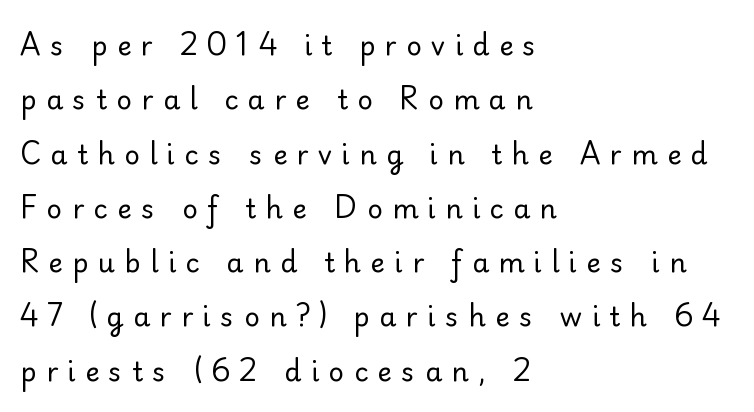
Is this a heavy cut? Hardly; it is regular or lighter. Reading down the block, your eye returns to a fixed left position each line. Successive baselines arrive slowly, with a big drop between each. The lettering holds an erect, upright posture throughout. Quick note: underline off. There is plenty of visible air inserted between adjacent glyphs.
